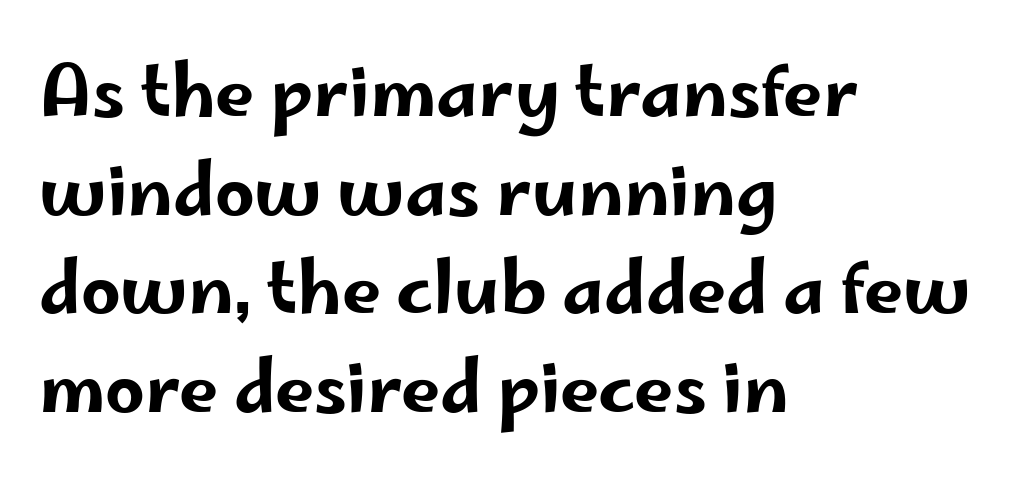
The image shows 70 px wide sans-serif type, upright; set left-aligned, normal line spacing (1.41x), normal letter spacing, not underlined; low stroke contrast and a small x-height.
